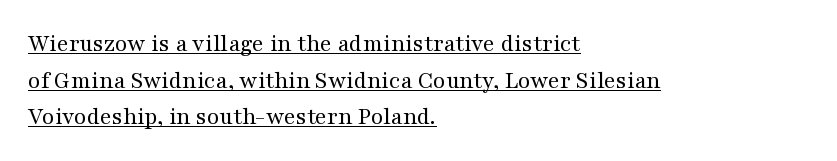
{"italic": "no", "bold": "no", "underline": "yes", "align": "left", "line_spacing": "normal", "line_spacing_ratio": 1.47, "letter_spacing": "normal", "letter_spacing_em": 0.0, "glyph_px": 25}
